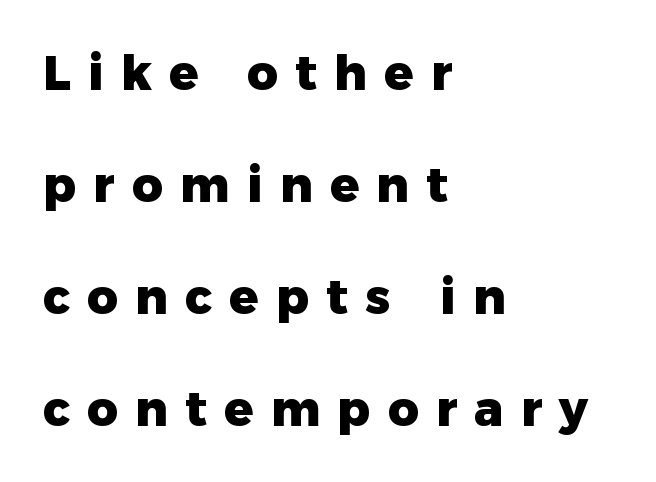
The image shows 48 px heavy sans-serif type, upright; set left-aligned, loose line spacing (2.33x), unusually wide letter spacing (+0.36 em), not underlined; low stroke contrast and a medium x-height.
